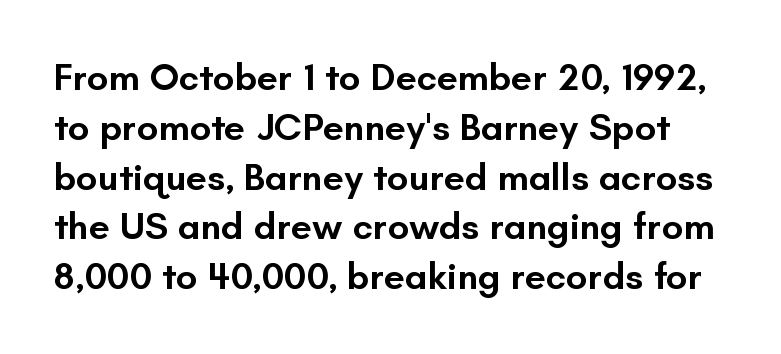
The image shows 38 px semibold sans-serif type, upright; set normal line spacing (1.31x), normal letter spacing, not underlined; low stroke contrast and a small x-height.
